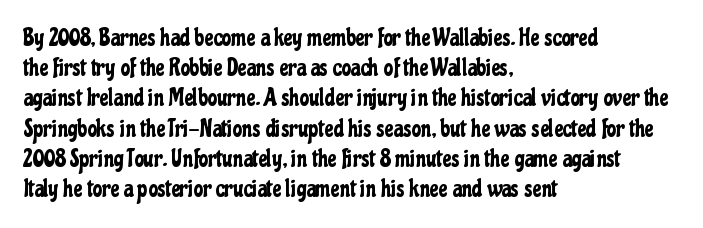
The image shows 24 px text type, upright; set left-aligned, normal line spacing (1.26x), normal letter spacing, not underlined.
